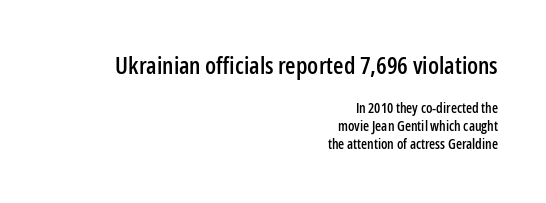
Q: Is the text italic (slanted)? A: No, it is upright.
Q: Is the text underlined? A: No.
Q: How is the paragraph aligned? A: Right-aligned.
Q: Is the spacing between letters normal or unusually wide? A: Normal.
Q: Is the spacing between lines tight, normal or loose? A: Normal.
Q: Which block of text is set in a larger size, the first (top) or the second (bottom)? A: The first (top) one.
